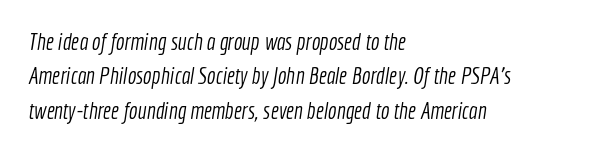
The image shows 23 px text type; set left-aligned, normal line spacing (1.49x), normal letter spacing, not underlined.
